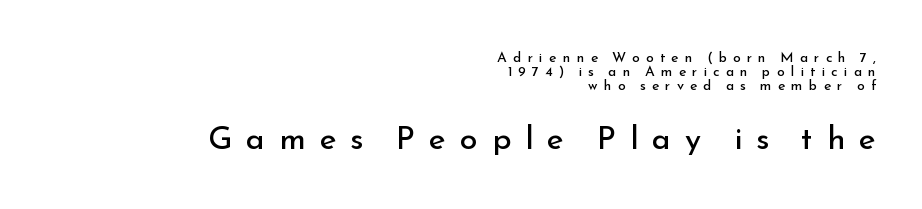
{"serif": "no", "italic": "no", "bold": "no", "weight": "regular", "width": "normal", "stroke_contrast": "low", "x_height": "small", "monospaced": "no", "underline": "no", "align": "right", "line_spacing": "tight", "line_spacing_ratio": 0.99, "letter_spacing": "wide", "letter_spacing_em": 0.44, "larger_block": "second", "size_ratio": 2.29, "glyph_px": 32}
